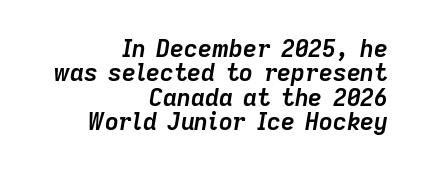
The baseline area is clear. Its strokes are broad and dark, the hallmark of bold type. A typesetter would call this leading minimal, almost set solid. In terms of letterspacing, this is plain default setting.
